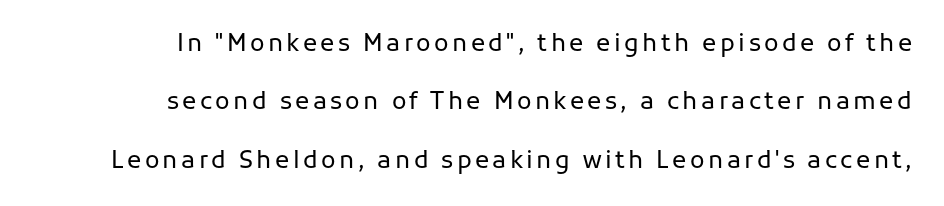
The image shows 24 px text type, upright; set right-aligned, loose line spacing (2.43x), not underlined.
